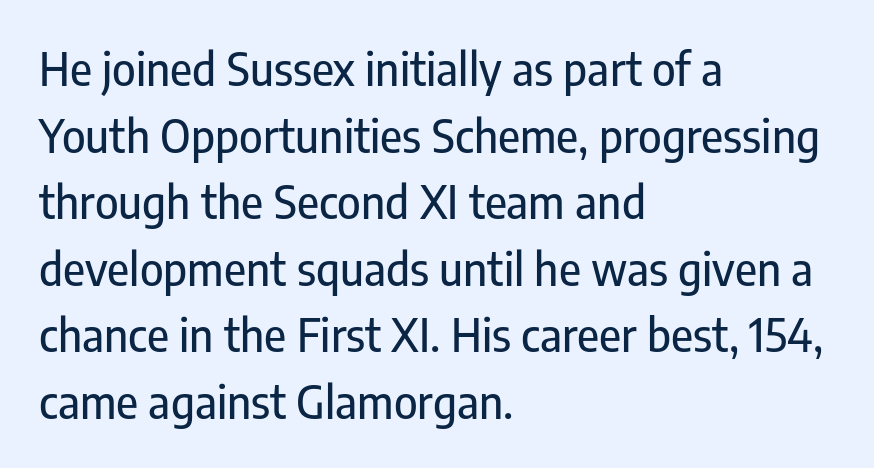
{"serif": "no", "italic": "no", "width": "condensed", "stroke_contrast": "low", "x_height": "medium", "monospaced": "no", "underline": "no", "align": "left", "line_spacing": "normal", "line_spacing_ratio": 1.48, "letter_spacing": "normal", "letter_spacing_em": 0.0, "glyph_px": 45}
